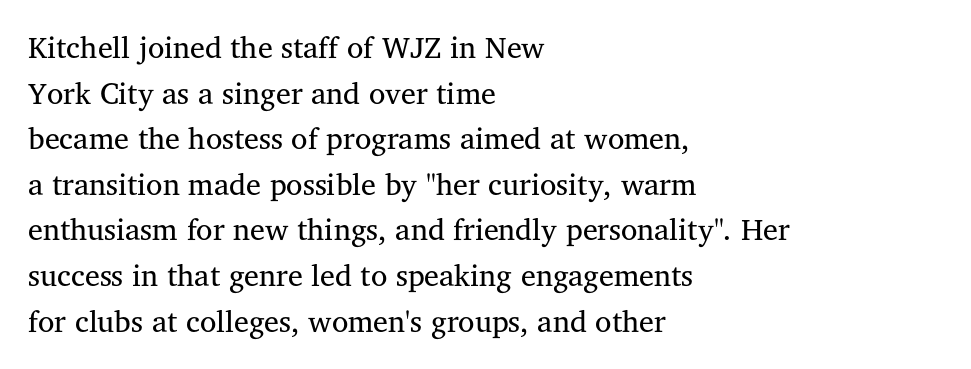
The image shows 30 px regular-weight serif type, upright; set left-aligned, normal line spacing (1.52x), normal letter spacing, not underlined; medium stroke contrast and a medium x-height.
